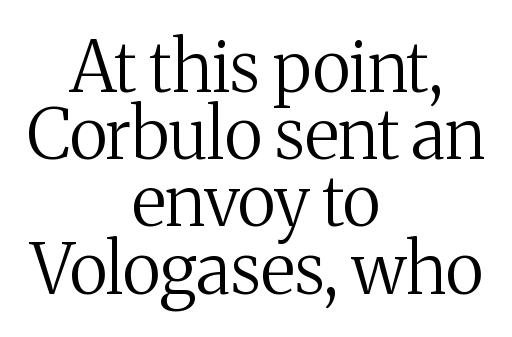
{"serif": "yes", "italic": "no", "bold": "no", "weight": "regular", "width": "normal", "stroke_contrast": "medium", "x_height": "medium", "monospaced": "no", "underline": "no", "align": "center", "line_spacing": "tight", "line_spacing_ratio": 0.96, "letter_spacing": "normal", "letter_spacing_em": 0.0, "glyph_px": 70}
